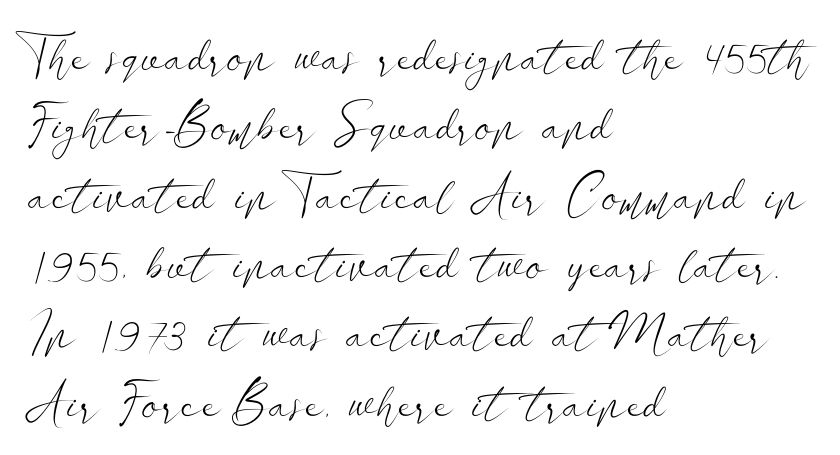
The image shows 51 px light, wide sans-serif type; set left-aligned, normal line spacing (1.36x), normal letter spacing, not underlined; low stroke contrast and a small x-height.
